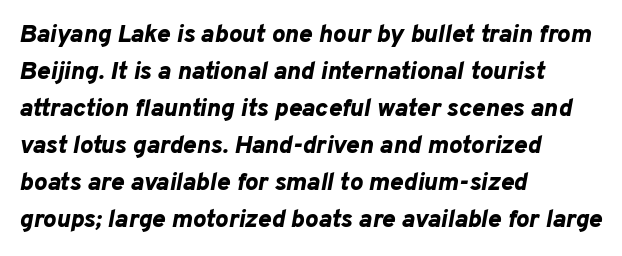
The image shows 25 px bold type, italic (leaning right); set left-aligned, normal line spacing (1.48x), normal letter spacing, not underlined.
